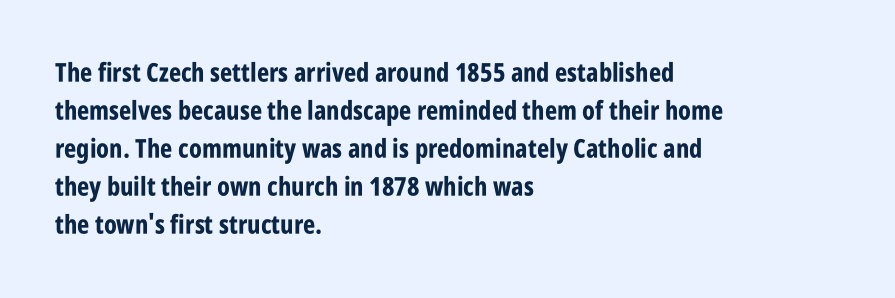
Q: Is the text bold? A: Yes.
Q: Is the text italic (slanted)? A: No, it is upright.
Q: Is the text underlined? A: No.
Q: How is the paragraph aligned? A: Left-aligned.
Q: Is the spacing between letters normal or unusually wide? A: Normal.
Q: Is the spacing between lines tight, normal or loose? A: Normal.
